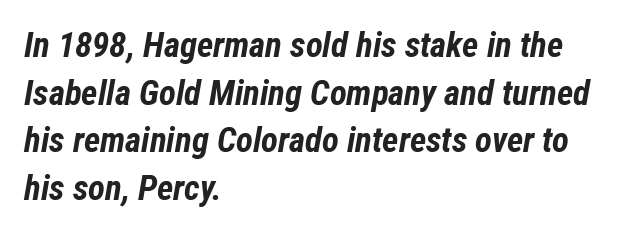
The image shows 35 px bold, condensed type, italic (leaning right); set left-aligned, normal line spacing (1.36x), normal letter spacing, not underlined; low stroke contrast and a medium x-height.
